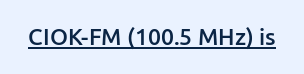
{"italic": "no", "bold": "semi", "underline": "yes", "letter_spacing": "normal", "letter_spacing_em": 0.0, "glyph_px": 23}
